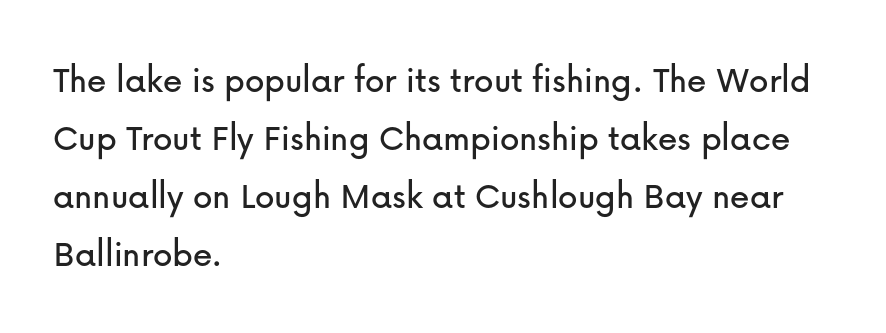
The strip under each line holds only bare page. Horizontally, the lines are justified to the leading edge only. What kind of face is this? One without serifs — a sans. The rows are spaced the way most documents space them. The type sits square on the baseline with zero lean. Letter spacing: default.
